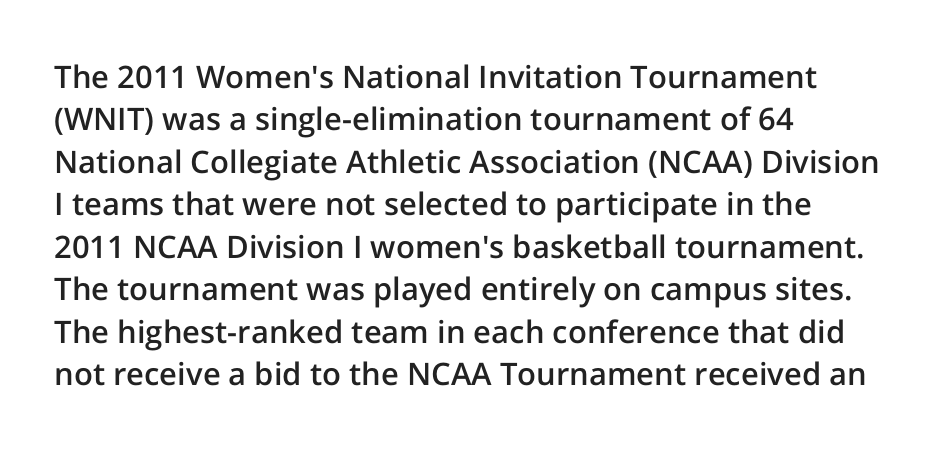
Students, this is semibold: more ink than regular, less than bold. Letterform terminals end flat and unadorned throughout the passage. Caption: standard tracking, unaltered. The face used here is proportionally spaced, like ordinary book or web type. Does the leading feel generous? No, just average. A bare baseline throughout the passage.
